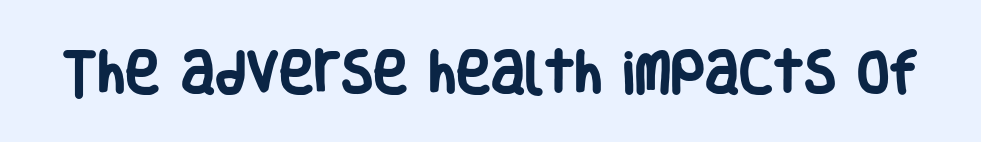
The image shows 47 px heavy, condensed sans-serif type, upright; set normal letter spacing, not underlined; low stroke contrast and a large x-height.
